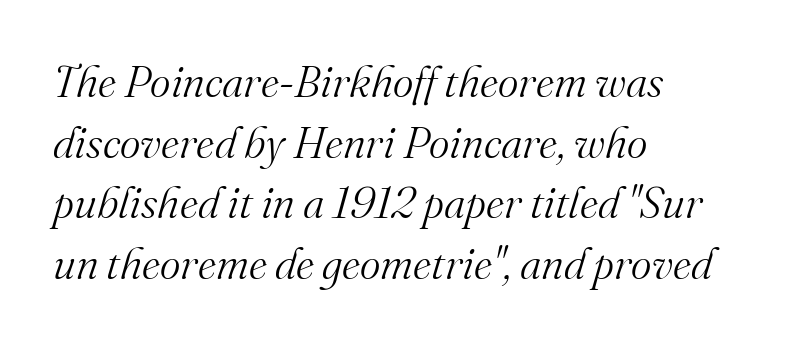
{"serif": "yes", "italic": "yes", "lean": "right", "slant_degrees": 16, "bold": "no", "weight": "light", "width": "normal", "stroke_contrast": "medium", "x_height": "small", "monospaced": "no", "underline": "no", "align": "left", "line_spacing": "normal", "line_spacing_ratio": 1.38, "letter_spacing": "normal", "letter_spacing_em": 0.0, "glyph_px": 44}
